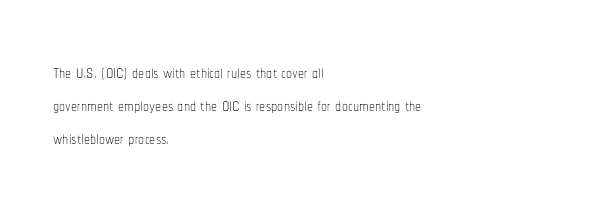
Q: Is the text bold? A: No.
Q: Is the text italic (slanted)? A: No, it is upright.
Q: Is the text underlined? A: No.
Q: How is the paragraph aligned? A: Left-aligned.
Q: Is the spacing between letters normal or unusually wide? A: Normal.
Q: Is the spacing between lines tight, normal or loose? A: Normal.
